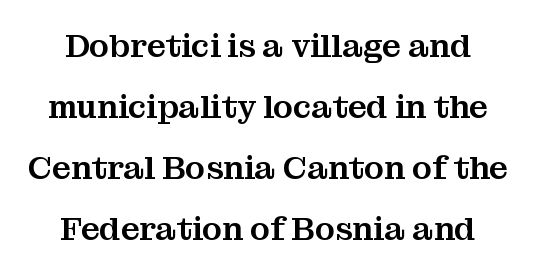
A roman cut, with each character standing at attention. Compared with typical body copy, the letter spacing here is the same. Looks like regular typesetting: each glyph gets only the width it needs. A clean baseline with only descenders dipping below it. Type style note: has serifs.
